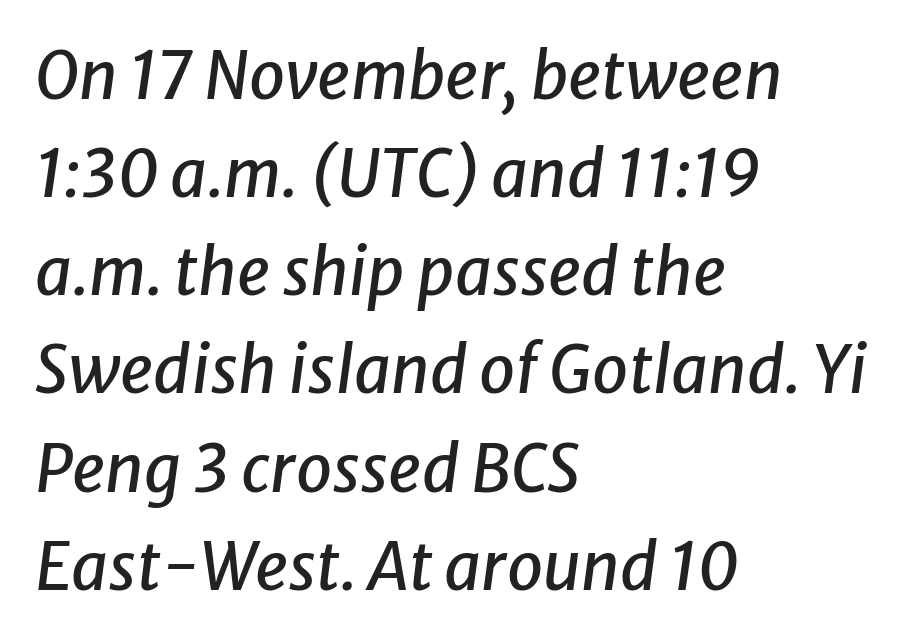
Q: Is the text italic (slanted)? A: Yes, it leans right by about 8 degrees.
Q: Is the text underlined? A: No.
Q: How is the paragraph aligned? A: Left-aligned.
Q: Is the spacing between letters normal or unusually wide? A: Normal.
Q: Is the spacing between lines tight, normal or loose? A: Normal.
Q: Width (condensed, normal, or wide)? A: Normal.
Q: Stroke contrast? A: Low.
Q: x-height? A: Medium.
Q: Monospaced? A: No.
